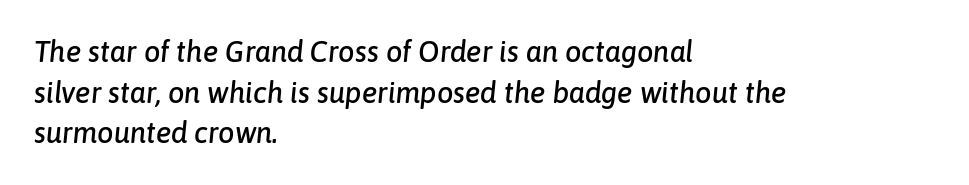
Q: Is the text italic (slanted)? A: Yes, it leans right by about 6 degrees.
Q: Is the text underlined? A: No.
Q: How is the paragraph aligned? A: Left-aligned.
Q: Is the spacing between letters normal or unusually wide? A: Normal.
Q: Is the spacing between lines tight, normal or loose? A: Normal.
Q: Width (condensed, normal, or wide)? A: Normal.
Q: Stroke contrast? A: Low.
Q: x-height? A: Medium.
Q: Monospaced? A: No.
